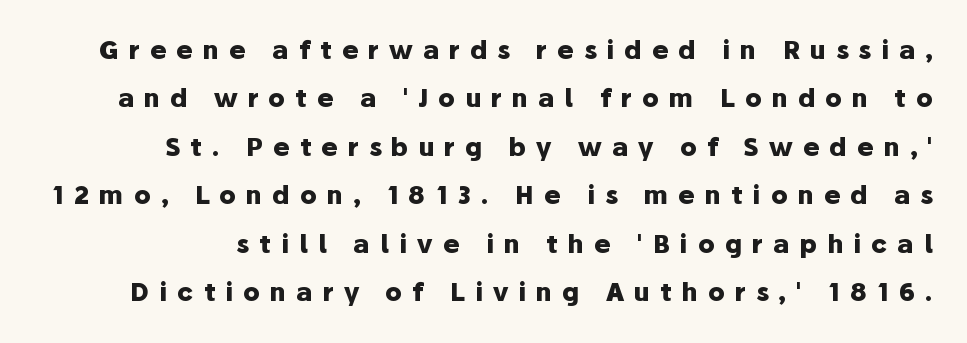
Q: Is the text bold? A: Yes.
Q: Is the text italic (slanted)? A: No, it is upright.
Q: Is the text underlined? A: No.
Q: Is the spacing between letters normal or unusually wide? A: Unusually wide.
Q: Is the spacing between lines tight, normal or loose? A: Loose.
